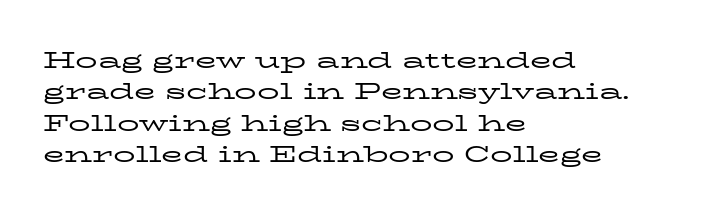
{"italic": "no", "bold": "no", "underline": "no", "align": "left", "line_spacing": "normal", "line_spacing_ratio": 1.43, "letter_spacing": "normal", "letter_spacing_em": 0.0, "glyph_px": 22}
